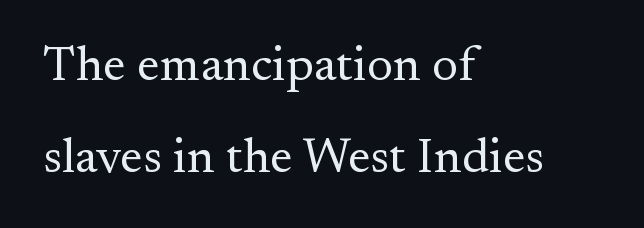
The image shows 49 px regular-weight serif type, upright; set left-aligned, line spacing 1.87x, normal letter spacing, not underlined; medium stroke contrast and a small x-height.
